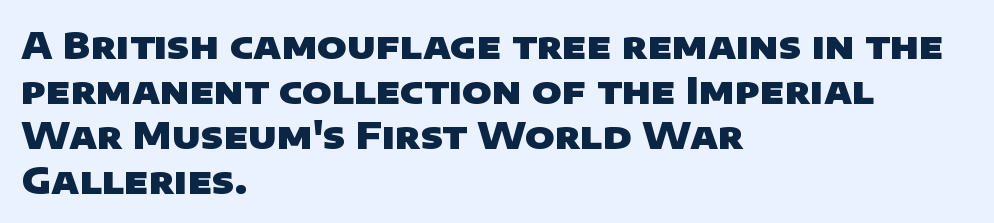
Q: Is the text bold? A: Yes.
Q: Is the typeface a serif or a sans-serif typeface? A: Sans-serif.
Q: Is the text underlined? A: No.
Q: How is the paragraph aligned? A: Left-aligned.
Q: Is the spacing between letters normal or unusually wide? A: Normal.
Q: Is the spacing between lines tight, normal or loose? A: Normal.
Q: Width (condensed, normal, or wide)? A: Wide.
Q: Stroke contrast? A: Low.
Q: x-height? A: Large.
Q: Monospaced? A: No.
